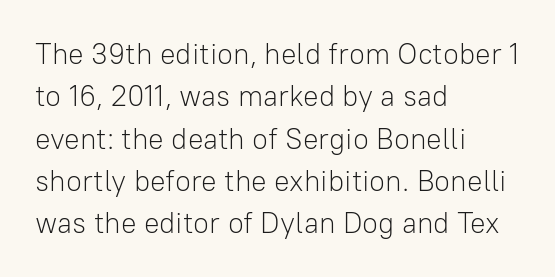
Q: Is the text bold? A: No.
Q: Is the text italic (slanted)? A: No, it is upright.
Q: Is the typeface a serif or a sans-serif typeface? A: Sans-serif.
Q: Is the text underlined? A: No.
Q: How is the paragraph aligned? A: Left-aligned.
Q: Is the spacing between letters normal or unusually wide? A: Normal.
Q: Is the spacing between lines tight, normal or loose? A: Normal.
Q: Width (condensed, normal, or wide)? A: Normal.
Q: Stroke contrast? A: Low.
Q: x-height? A: Medium.
Q: Monospaced? A: No.
